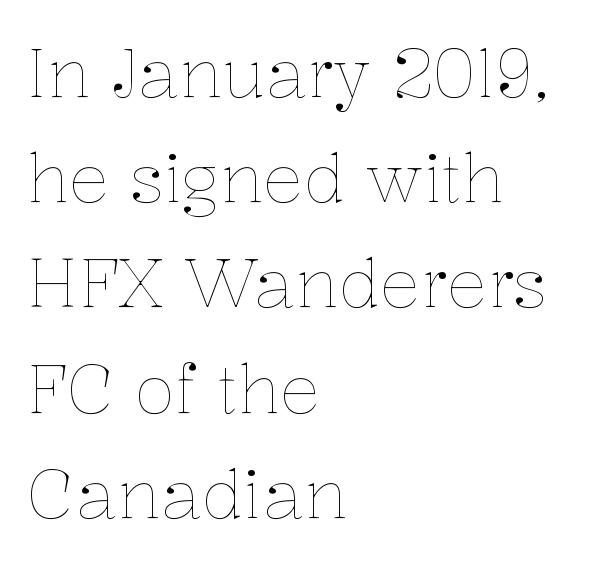
The image shows 67 px thin type, upright; set left-aligned, normal line spacing (1.57x), normal letter spacing, not underlined; low stroke contrast and a medium x-height.
